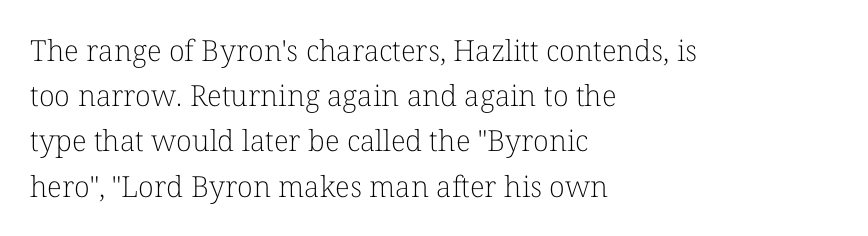
The lines in this sample share a left origin and differ only in where they stop. Examine the stroke ends and you'll spot serifs. A typesetter would call this proportional, since set widths differ per character. Weight class: somewhere from thin through regular.
